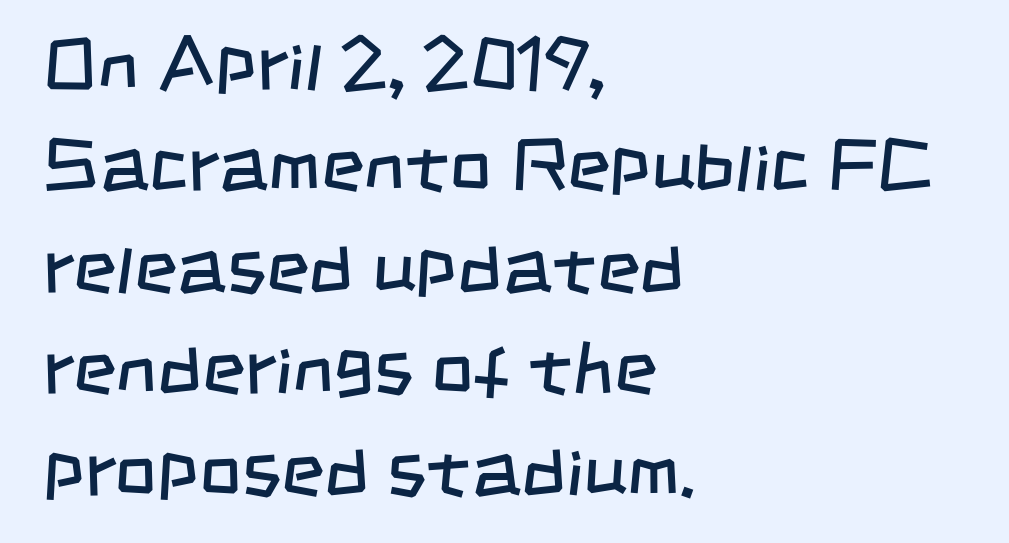
Short note: letters normally spaced. Serifs: no, the terminals of the letterforms are clean. The font is comparable to plain body text, perhaps lighter. Honestly, there is no underline to notice here at all. Character widths vary here, with narrow letters taking less room than wide ones.
